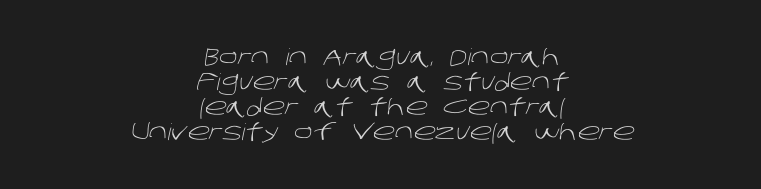
The image shows 23 px text type; set centered, tight line spacing (1.08x), normal letter spacing, not underlined.
